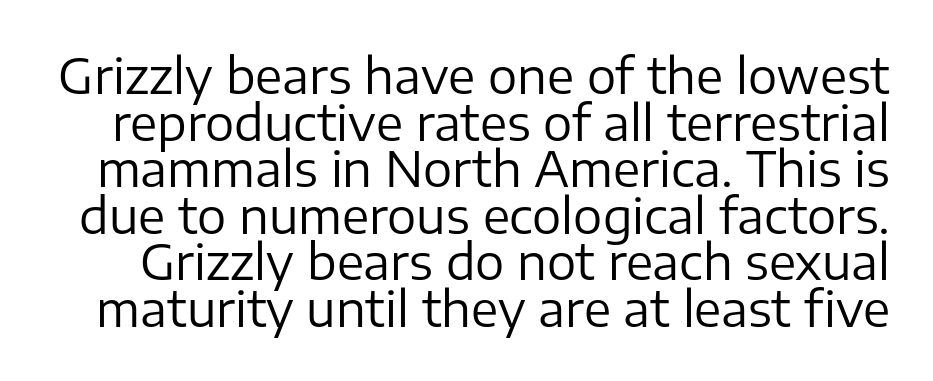
{"serif": "no", "italic": "no", "bold": "no", "weight": "regular", "width": "normal", "stroke_contrast": "low", "x_height": "medium", "monospaced": "no", "underline": "no", "line_spacing": "tight", "line_spacing_ratio": 0.95, "letter_spacing": "normal", "letter_spacing_em": 0.0, "glyph_px": 49}
